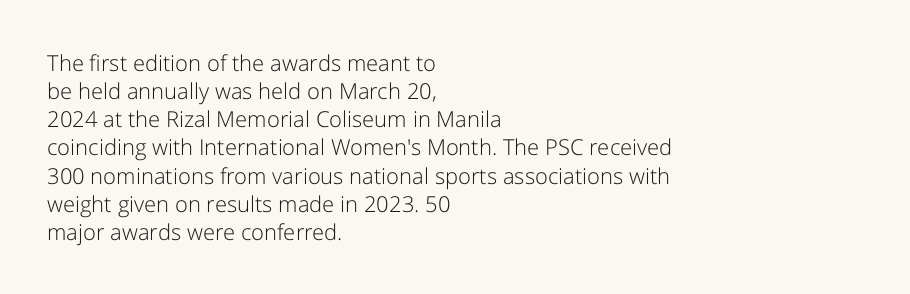
Q: Is the text bold? A: No.
Q: Is the text italic (slanted)? A: No, it is upright.
Q: Is the text underlined? A: No.
Q: How is the paragraph aligned? A: Left-aligned.
Q: Is the spacing between letters normal or unusually wide? A: Normal.
Q: Is the spacing between lines tight, normal or loose? A: Normal.
